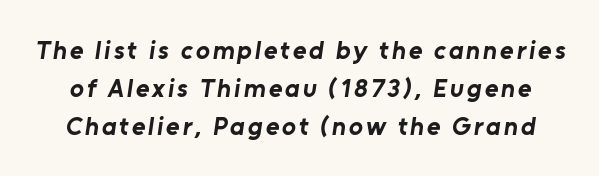
The strokes are fattened all the way to bold. One glance says typical: line gaps are just what's usual. The specimen omits any rule beneath the text block's lines.
